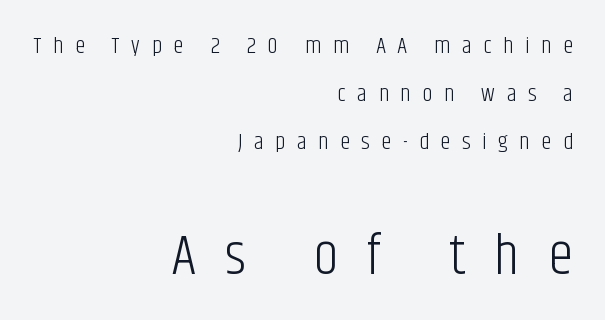
Grotesque or geometric, the face here clearly has no serifs. This rendering features lettering with no underline. No letter is thick-stroked: the sample isn't bold. The designer dialed line spacing up above the default. Notice how the passage keeps a crisp vertical edge on the right only.
